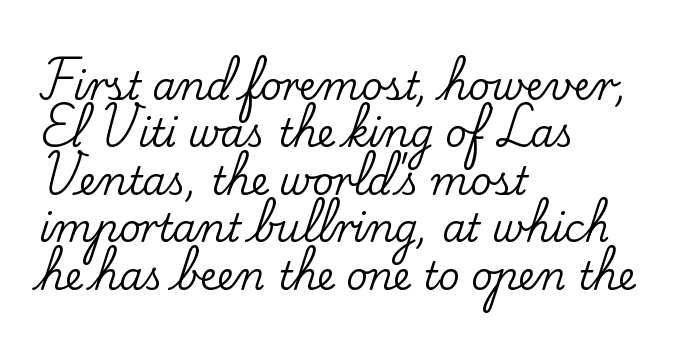
The image shows 38 px serif type; set left-aligned, normal line spacing (1.25x), normal letter spacing, not underlined; low stroke contrast and a small x-height.
